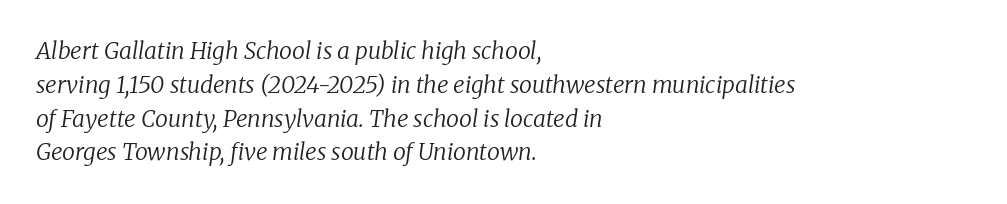
Q: Is the text bold? A: No.
Q: Is the text italic (slanted)? A: Yes, it leans right by about 8 degrees.
Q: Is the text underlined? A: No.
Q: How is the paragraph aligned? A: Left-aligned.
Q: Is the spacing between letters normal or unusually wide? A: Normal.
Q: Is the spacing between lines tight, normal or loose? A: Normal.
